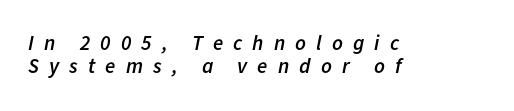
{"italic": "yes", "lean": "right", "slant_degrees": 11, "bold": "semi", "underline": "no", "align": "left", "line_spacing": "tight", "line_spacing_ratio": 1.11, "letter_spacing": "wide", "letter_spacing_em": 0.48, "glyph_px": 21}
